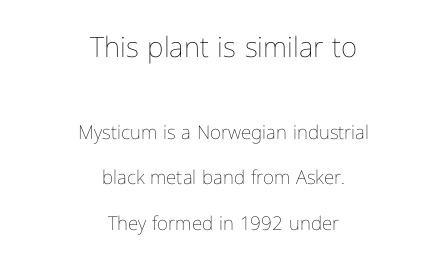
The paragraph shown floats in the horizontal middle. Descenders hang freely into open space. This block would shrink considerably if given ordinary leading; it's expanded now. The axis of the letterforms is exactly vertical.
